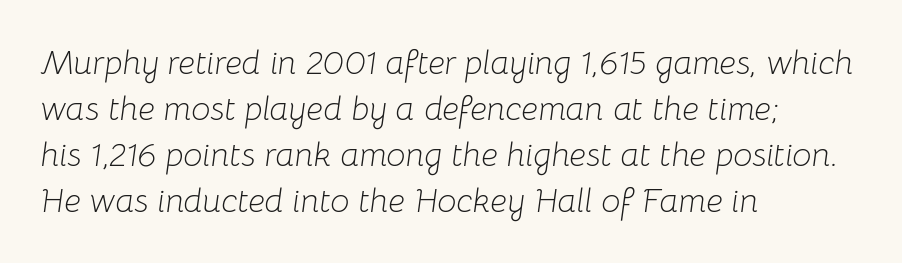
{"italic": "yes", "lean": "right", "slant_degrees": 8, "bold": "no", "weight": "light", "width": "normal", "stroke_contrast": "low", "x_height": "medium", "monospaced": "no", "underline": "no", "align": "left", "line_spacing": "normal", "line_spacing_ratio": 1.35, "letter_spacing": "normal", "letter_spacing_em": 0.0, "glyph_px": 34}
